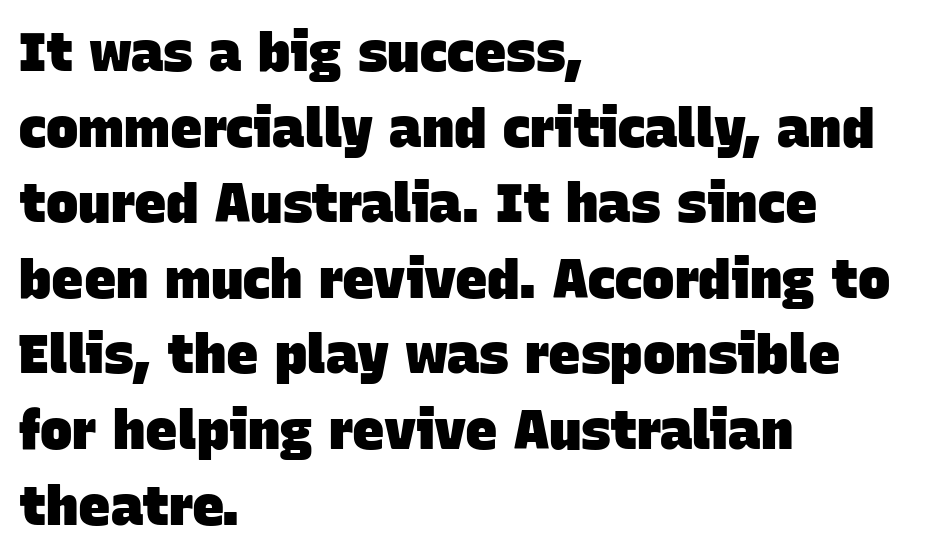
You could call the tracking neutral — neither tight nor loose. Looks like regular typesetting: each glyph gets only the width it needs. These lines sit exactly where default settings would place them. Stroke thickness is high; the sample reads as a true bold. No feet cap the strokes, marking this as sans-serif type.
